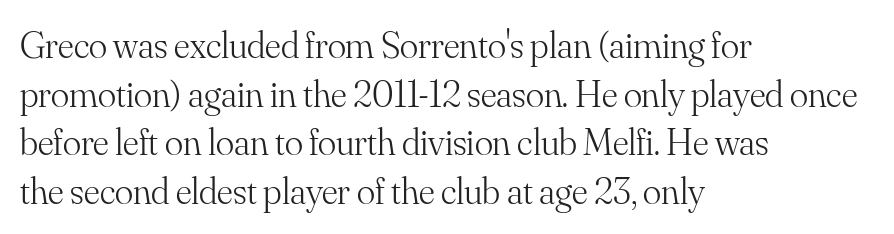
Q: Is the text bold? A: No.
Q: Is the text italic (slanted)? A: No, it is upright.
Q: Is the typeface a serif or a sans-serif typeface? A: Serif.
Q: Is the text underlined? A: No.
Q: How is the paragraph aligned? A: Left-aligned.
Q: Is the spacing between letters normal or unusually wide? A: Normal.
Q: Is the spacing between lines tight, normal or loose? A: Normal.
Q: Width (condensed, normal, or wide)? A: Normal.
Q: Stroke contrast? A: Medium.
Q: x-height? A: Small.
Q: Monospaced? A: No.
